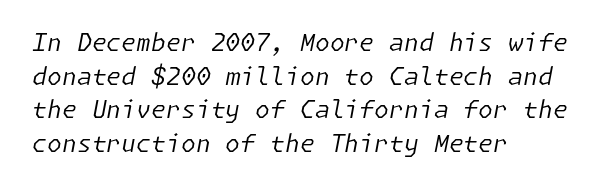
Q: Is the text bold? A: No.
Q: Is the text italic (slanted)? A: Yes, it leans right by about 11 degrees.
Q: Is the text underlined? A: No.
Q: How is the paragraph aligned? A: Left-aligned.
Q: Is the spacing between letters normal or unusually wide? A: Normal.
Q: Is the spacing between lines tight, normal or loose? A: Normal.
